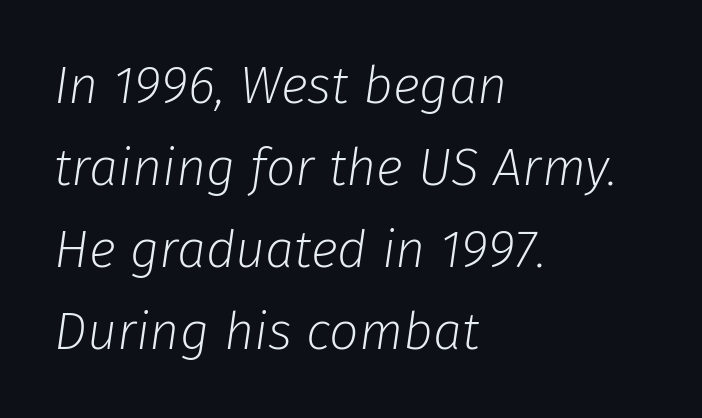
The passage shown leans; its letterforms are oblique. A normal amount of white space separates one row of letters from the next. The strokes are not fattened; the text isn't bold. Layout note: lines flush left. Is this a fixed-width face? No — the glyphs have proportional, varying widths. Any mark beneath the type? The region is blank.
